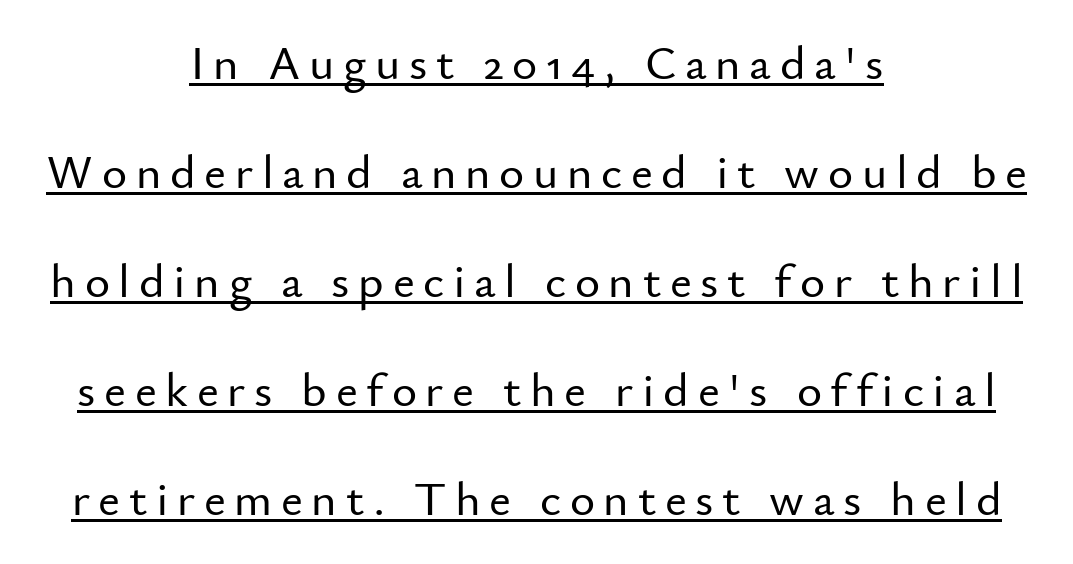
Ordinary non-slanted type is in use. Typographically, this falls in the sans-serif category. The passage shown is typed in a proportional face where columns would drift. Leading: increased. One-word summary of the alignment: center.
